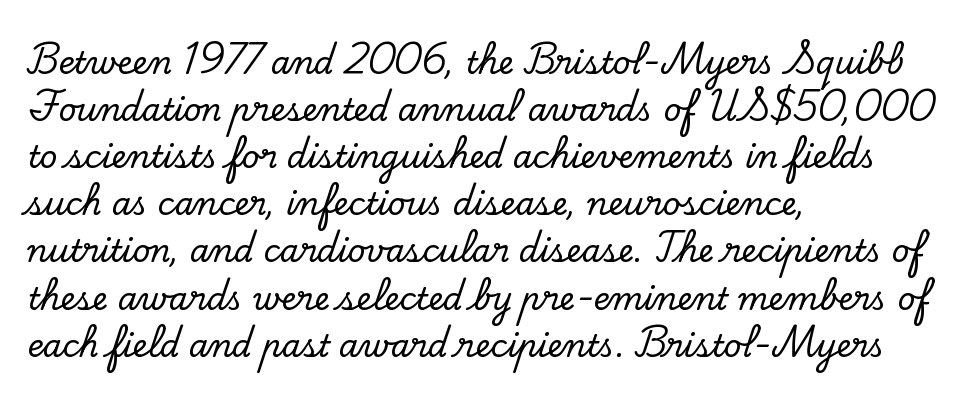
{"serif": "yes", "width": "normal", "stroke_contrast": "low", "x_height": "small", "monospaced": "no", "underline": "no", "align": "left", "line_spacing": "normal", "line_spacing_ratio": 1.52, "letter_spacing": "normal", "letter_spacing_em": 0.0, "glyph_px": 31}
